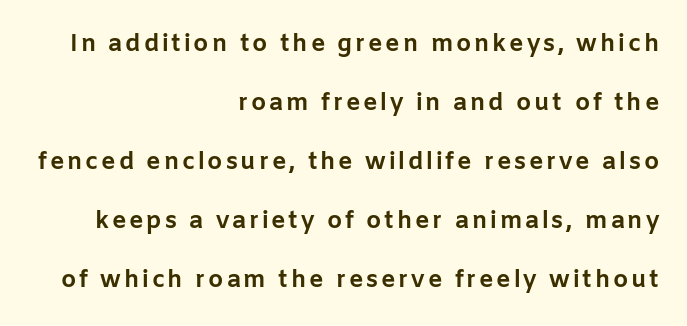
The image shows 24 px bold type, upright; set right-aligned, loose line spacing (2.46x), not underlined.
